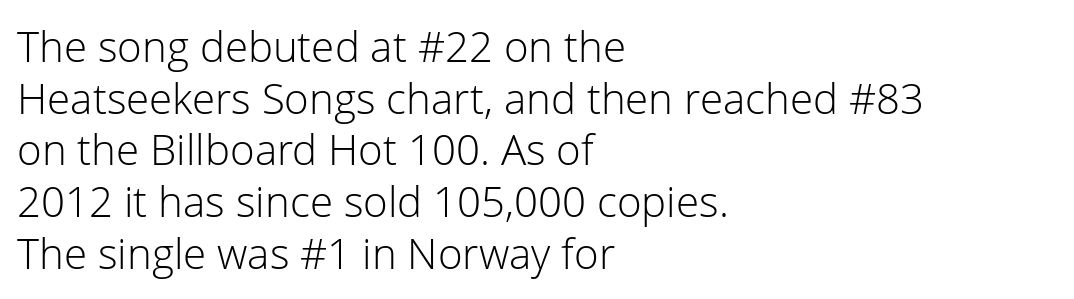
These lines were composed using upright roman letters. Bare-footed words on every line. No chunkiness to these letters — they're not bold. Each letter keeps its own natural width here, so spacing adapts to shape.
